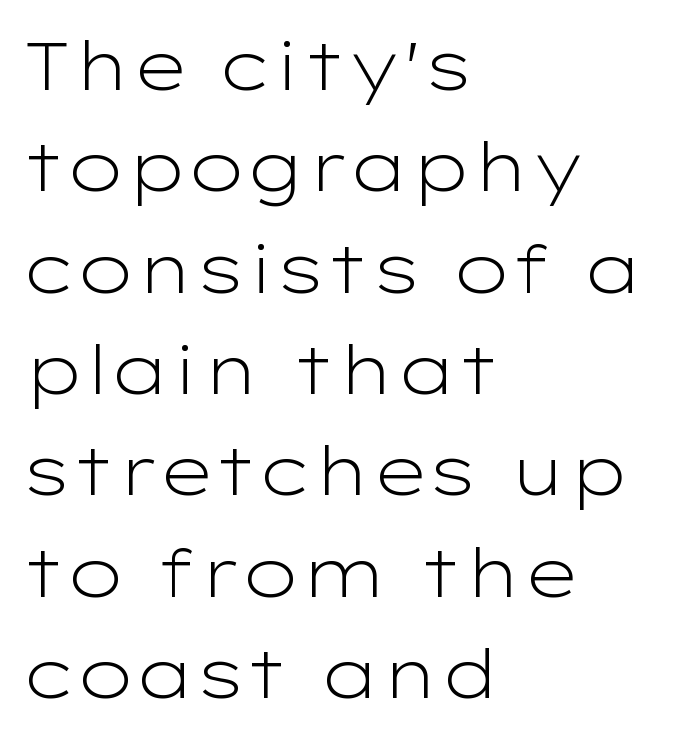
Q: Is the text bold? A: No.
Q: Is the text italic (slanted)? A: No, it is upright.
Q: Is the typeface a serif or a sans-serif typeface? A: Sans-serif.
Q: Is the text underlined? A: No.
Q: How is the paragraph aligned? A: Left-aligned.
Q: Is the spacing between letters normal or unusually wide? A: Normal.
Q: Is the spacing between lines tight, normal or loose? A: Normal.
Q: Width (condensed, normal, or wide)? A: Wide.
Q: Stroke contrast? A: Low.
Q: x-height? A: Medium.
Q: Monospaced? A: No.
